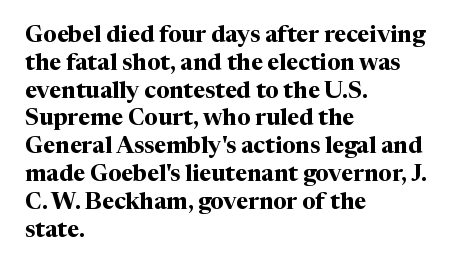
Short and long lines alike share a common starting point at left. Unlike italic type, these characters show no tilt at all. The passage shown is emphatically bold. The face used here is rendered with its standard letterfit. The space beneath each line is pristine and unruled.
